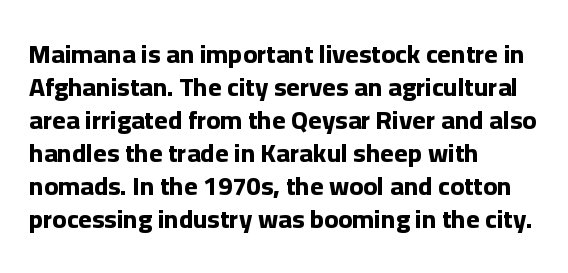
The image shows 26 px bold type, upright; set left-aligned, normal line spacing (1.27x), normal letter spacing, not underlined.
